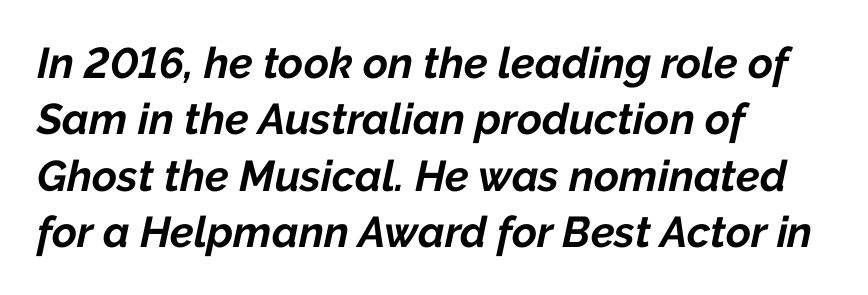
The image shows 43 px bold type, italic (leaning right); set left-aligned, normal line spacing (1.31x), normal letter spacing, not underlined; low stroke contrast and a medium x-height.
